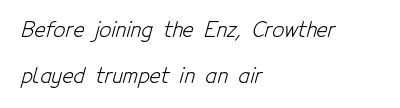
Caption: face not bold, strokes unweighted. The ragged edge is on the right, which tells us the setting is flush left. If you measured baseline to baseline, you'd find a long distance. A bare baseline throughout the passage.
